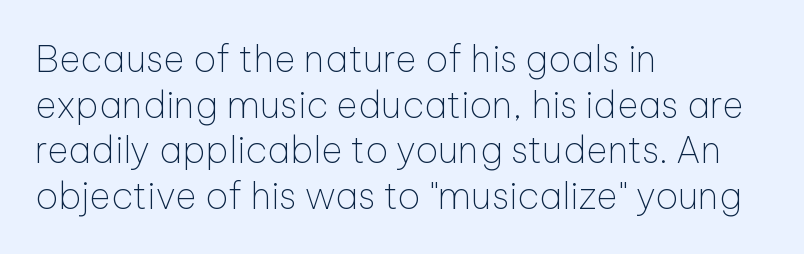
{"serif": "no", "italic": "no", "bold": "no", "weight": "thin", "width": "normal", "stroke_contrast": "low", "x_height": "medium", "monospaced": "no", "underline": "no", "align": "left", "line_spacing_ratio": 1.23, "letter_spacing": "normal", "letter_spacing_em": 0.0, "glyph_px": 37}
